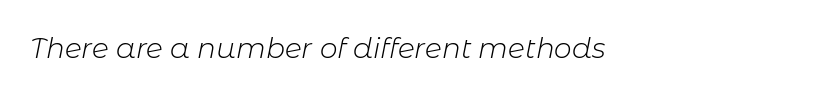
The image shows 28 px light type, italic (leaning right); set left-aligned, normal letter spacing, not underlined; low stroke contrast and a medium x-height.
